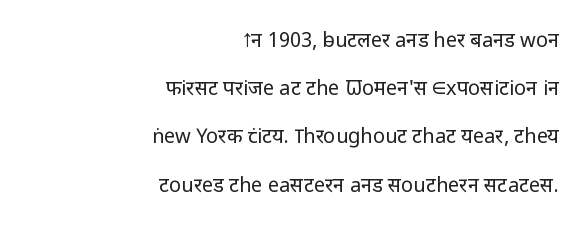
The passage shown is not bold in any degree. Unlike italic type, these characters show no tilt at all. Letter spacing: default. Descenders hang freely into open space. The lines in this sample share a right terminus and differ only in where they begin. Whoever set this chose breathing room over compactness in the vertical rhythm.
